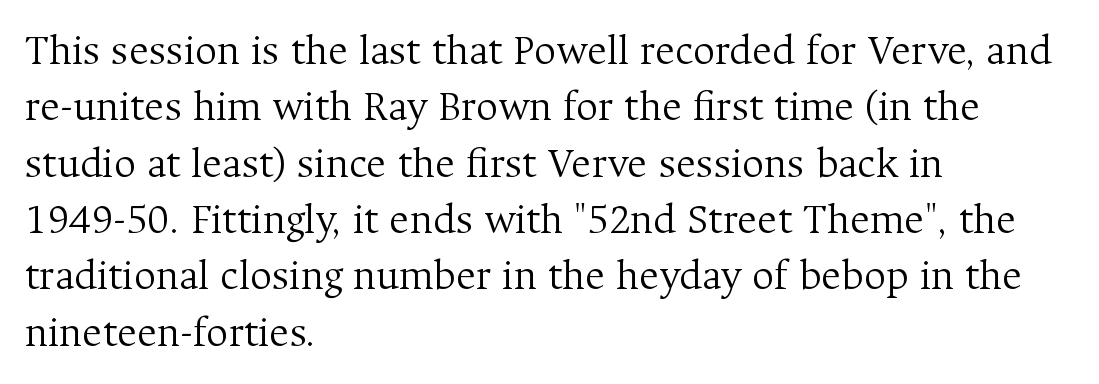
Whoever set this chose a conventional vertical rhythm. Each word holds together tightly as a unit, with standard inter-letter gaps. Weight: regular or lighter. Do the letters lean? They stand straight. Glance below the letters and you will spot only blank space. If you drew a ruler down the left edge, every line would touch it.
